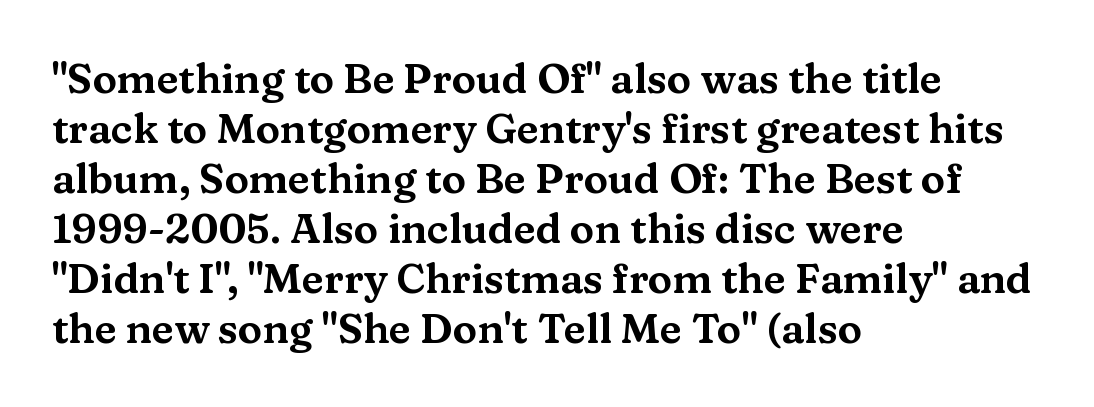
The image shows 41 px wide serif type, upright; set left-aligned, line spacing 1.22x, normal letter spacing, not underlined; medium stroke contrast and a medium x-height.
